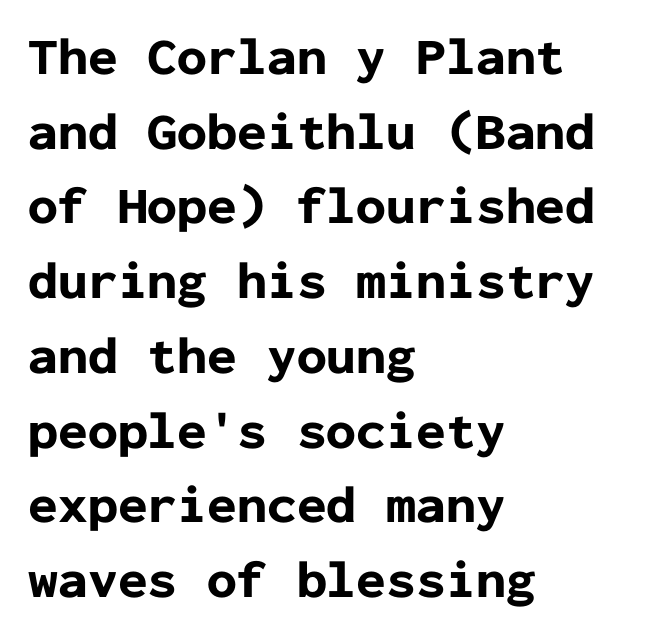
Q: Is the text bold? A: Yes.
Q: Is the text italic (slanted)? A: No, it is upright.
Q: Is the typeface a serif or a sans-serif typeface? A: Sans-serif.
Q: Is the text underlined? A: No.
Q: How is the paragraph aligned? A: Left-aligned.
Q: Is the spacing between letters normal or unusually wide? A: Normal.
Q: Is the spacing between lines tight, normal or loose? A: Normal.
Q: Width (condensed, normal, or wide)? A: Normal.
Q: Stroke contrast? A: Low.
Q: x-height? A: Medium.
Q: Monospaced? A: Yes.
